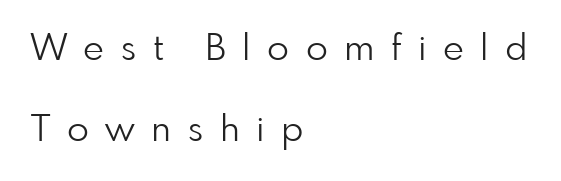
{"serif": "no", "italic": "no", "bold": "no", "weight": "light", "width": "normal", "stroke_contrast": "low", "x_height": "small", "monospaced": "no", "underline": "no", "align": "left", "line_spacing": "loose", "line_spacing_ratio": 2.24, "letter_spacing": "wide", "letter_spacing_em": 0.46, "glyph_px": 36}
